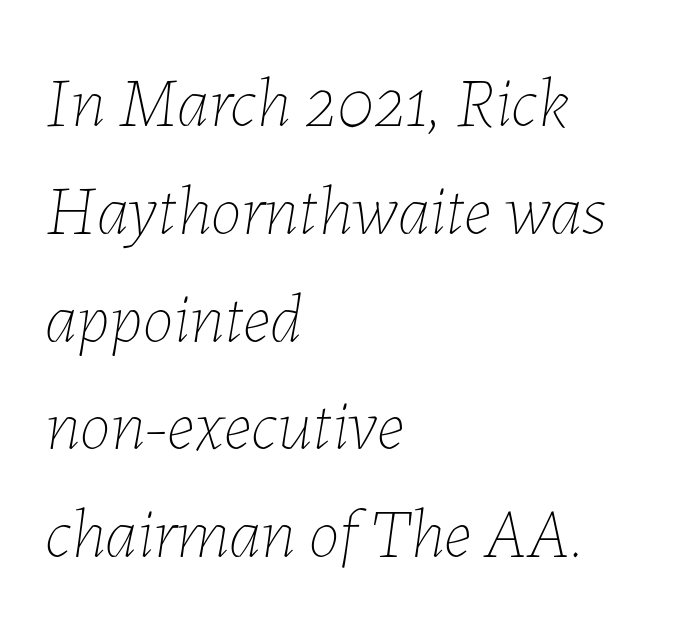
Q: Is the text bold? A: No.
Q: Is the text italic (slanted)? A: Yes, it leans right by about 7 degrees.
Q: Is the text underlined? A: No.
Q: How is the paragraph aligned? A: Left-aligned.
Q: Is the spacing between letters normal or unusually wide? A: Normal.
Q: Is the spacing between lines tight, normal or loose? A: Normal.
Q: Width (condensed, normal, or wide)? A: Normal.
Q: Stroke contrast? A: Low.
Q: x-height? A: Medium.
Q: Monospaced? A: No.
